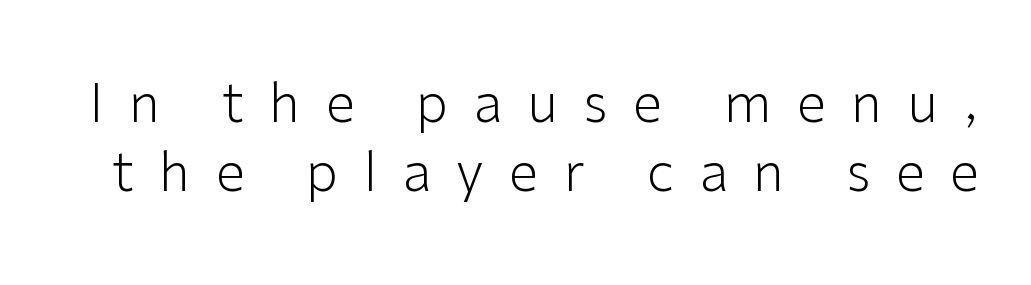
Weight class: somewhere from thin through regular. Notice how the stems are strictly vertical — no italics here. Students, observe: this is what conventionally led text looks like. Words float on clear page, feet unadorned. Nope, no serifs anywhere on these letters.
